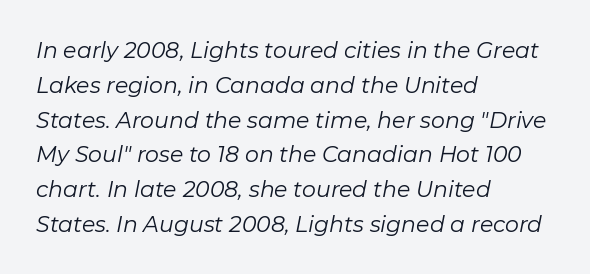
{"italic": "yes", "lean": "right", "slant_degrees": 11, "bold": "no", "underline": "no", "align": "left", "line_spacing": "normal", "line_spacing_ratio": 1.58, "letter_spacing": "normal", "letter_spacing_em": 0.0, "glyph_px": 22}
